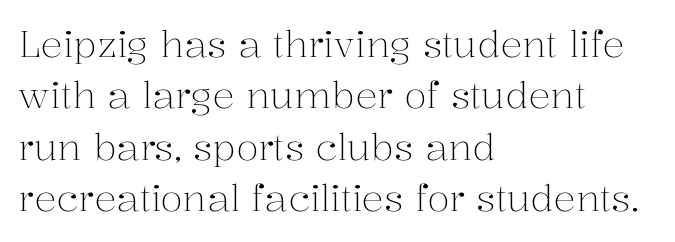
The image shows 37 px light serif type, upright; set left-aligned, normal line spacing (1.39x), normal letter spacing, not underlined; medium stroke contrast and a medium x-height.
